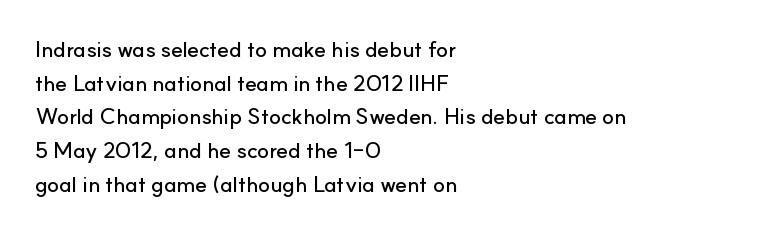
The image shows 22 px text type, upright; set left-aligned, normal line spacing (1.53x), normal letter spacing, not underlined.
